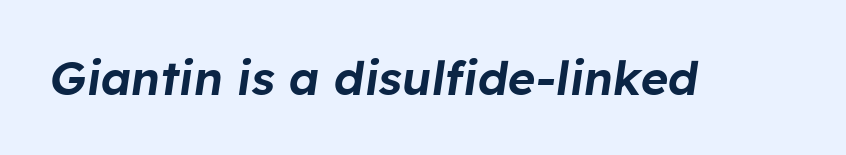
{"italic": "yes", "lean": "right", "slant_degrees": 8, "width": "normal", "stroke_contrast": "low", "x_height": "medium", "monospaced": "no", "underline": "no", "letter_spacing": "normal", "letter_spacing_em": 0.0, "glyph_px": 47}
